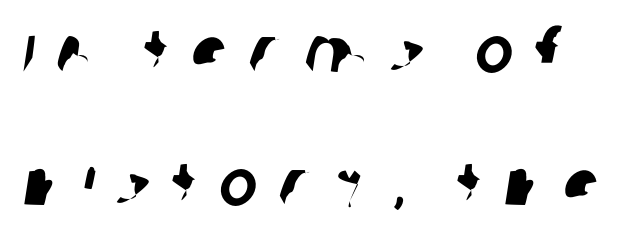
Someone cranked the tracking dial way up on this one. You could not count columns in this text — the font is proportionally spaced. Does the type have serifs? No, each stem ends abruptly. What's the leading like? Stretched, with rows far apart. The passage shown is not underscored anywhere.
